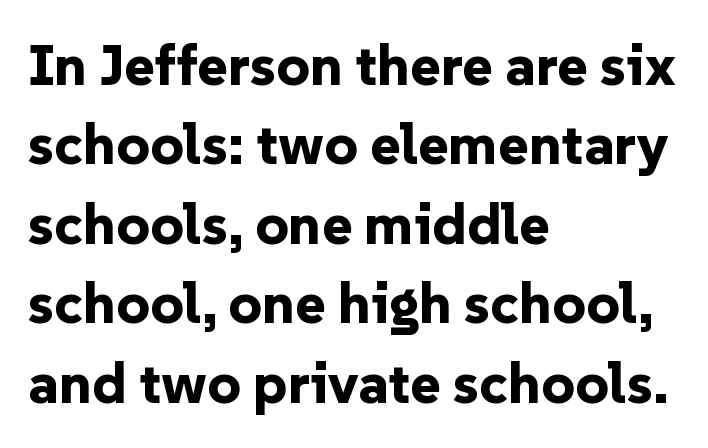
Q: Is the text bold? A: Yes.
Q: Is the text italic (slanted)? A: No, it is upright.
Q: Is the typeface a serif or a sans-serif typeface? A: Sans-serif.
Q: Is the text underlined? A: No.
Q: How is the paragraph aligned? A: Left-aligned.
Q: Is the spacing between letters normal or unusually wide? A: Normal.
Q: Is the spacing between lines tight, normal or loose? A: Normal.
Q: Width (condensed, normal, or wide)? A: Normal.
Q: Stroke contrast? A: Low.
Q: x-height? A: Medium.
Q: Monospaced? A: No.
